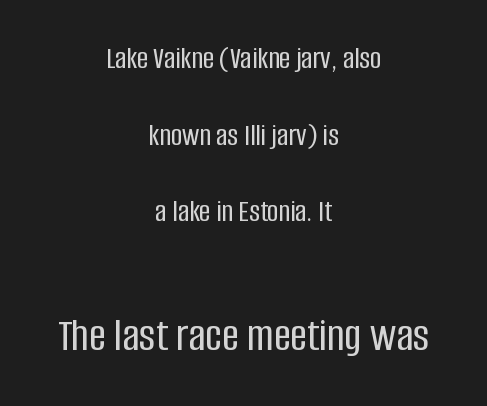
{"serif": "no", "italic": "no", "width": "condensed", "stroke_contrast": "low", "x_height": "large", "monospaced": "no", "underline": "no", "align": "center", "line_spacing": "loose", "line_spacing_ratio": 2.47, "letter_spacing": "normal", "letter_spacing_em": 0.0, "larger_block": "second", "size_ratio": 1.52, "glyph_px": 47}
